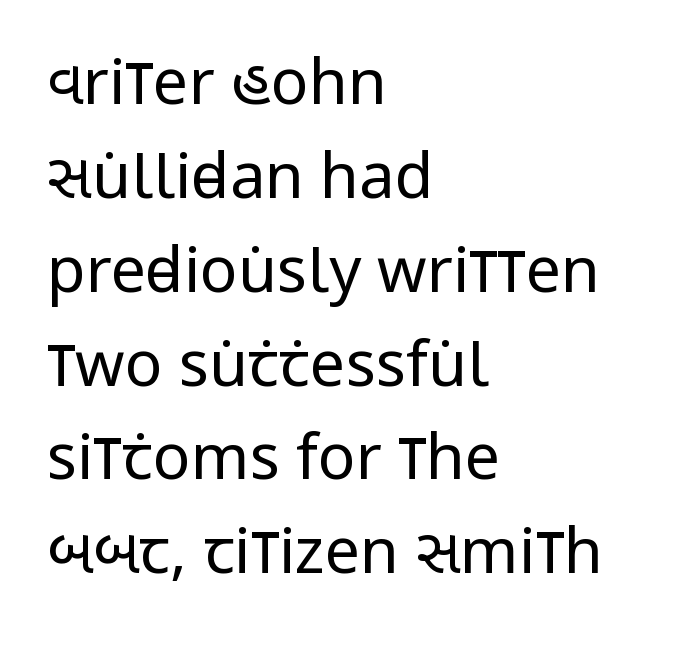
{"serif": "no", "italic": "no", "bold": "no", "weight": "regular", "width": "condensed", "stroke_contrast": "low", "x_height": "large", "monospaced": "no", "underline": "no", "align": "left", "line_spacing": "normal", "line_spacing_ratio": 1.49, "letter_spacing": "normal", "letter_spacing_em": 0.0, "glyph_px": 63}
